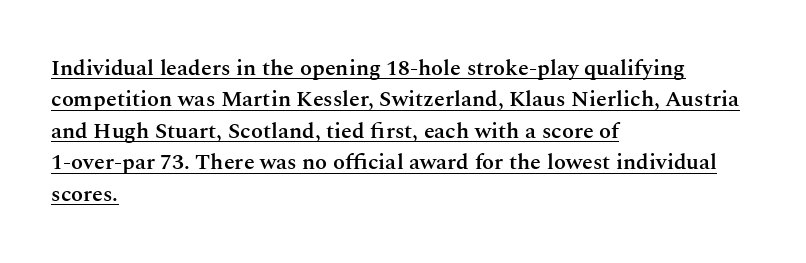
The passage shown stacks its lines at a standard gap. Default kerning and tracking; the words read as compact shapes. Ordinary non-slanted type is in use. A continuous stroke trails under the words, as in a hyperlink.
